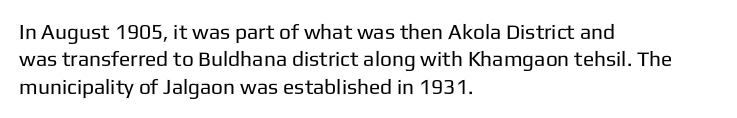
The image shows 21 px text type, upright; set left-aligned, normal line spacing (1.3x), normal letter spacing, not underlined.
